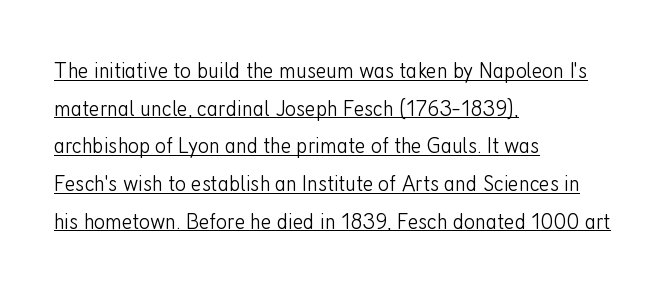
Q: Is the text bold? A: No.
Q: Is the text italic (slanted)? A: No, it is upright.
Q: Is the text underlined? A: Yes.
Q: How is the paragraph aligned? A: Left-aligned.
Q: Is the spacing between letters normal or unusually wide? A: Normal.
Q: Is the spacing between lines tight, normal or loose? A: Normal.
